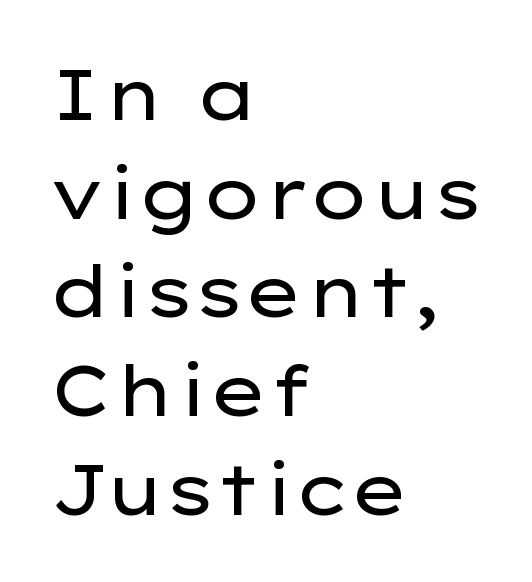
The image shows 71 px regular-weight, wide sans-serif type, upright; set left-aligned, normal line spacing (1.39x), normal letter spacing, not underlined; low stroke contrast and a medium x-height.
